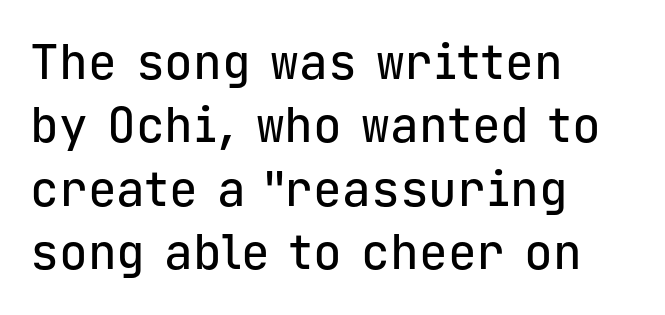
{"serif": "no", "italic": "no", "width": "normal", "stroke_contrast": "low", "x_height": "medium", "monospaced": "yes", "underline": "no", "align": "left", "line_spacing": "normal", "line_spacing_ratio": 1.32, "letter_spacing": "normal", "letter_spacing_em": 0.0, "glyph_px": 48}
